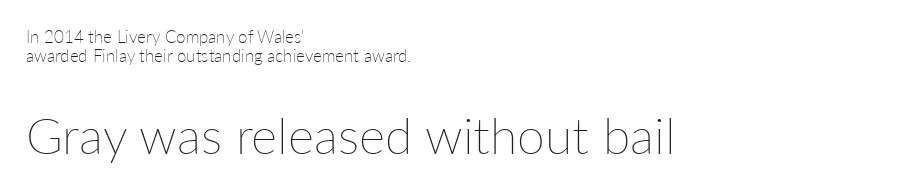
Q: Is the text bold? A: No.
Q: Is the text italic (slanted)? A: No, it is upright.
Q: Is the text underlined? A: No.
Q: How is the paragraph aligned? A: Left-aligned.
Q: Is the spacing between letters normal or unusually wide? A: Normal.
Q: Is the spacing between lines tight, normal or loose? A: Tight.
Q: Which block of text is set in a larger size, the first (top) or the second (bottom)? A: The second (bottom) one.
Q: Width (condensed, normal, or wide)? A: Normal.
Q: Stroke contrast? A: Low.
Q: x-height? A: Medium.
Q: Monospaced? A: No.
